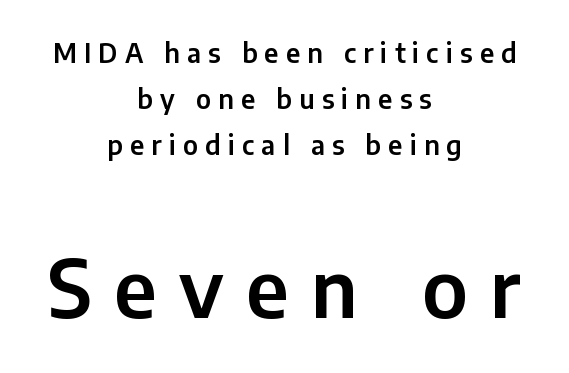
Q: Is the text italic (slanted)? A: No, it is upright.
Q: Is the typeface a serif or a sans-serif typeface? A: Sans-serif.
Q: Is the text underlined? A: No.
Q: How is the paragraph aligned? A: Centered.
Q: Is the spacing between letters normal or unusually wide? A: Unusually wide.
Q: Which block of text is set in a larger size, the first (top) or the second (bottom)? A: The second (bottom) one.
Q: Width (condensed, normal, or wide)? A: Normal.
Q: Stroke contrast? A: Low.
Q: x-height? A: Medium.
Q: Monospaced? A: No.
